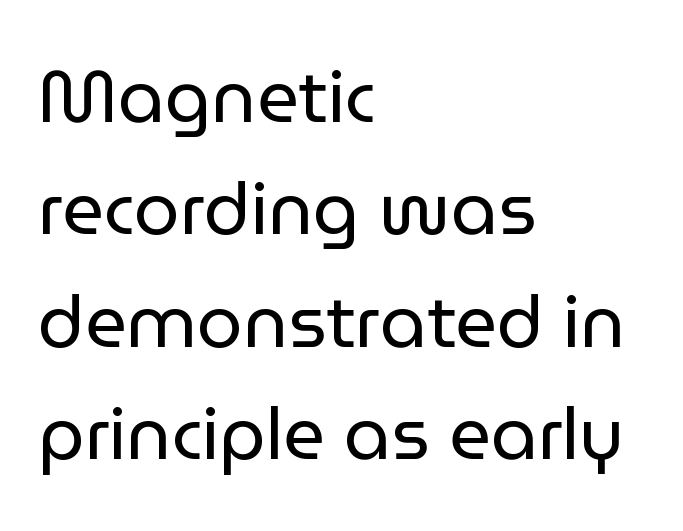
{"serif": "no", "italic": "no", "bold": "no", "weight": "regular", "width": "normal", "stroke_contrast": "low", "x_height": "medium", "monospaced": "no", "underline": "no", "align": "left", "line_spacing": "normal", "line_spacing_ratio": 1.54, "letter_spacing": "normal", "letter_spacing_em": 0.0, "glyph_px": 73}
